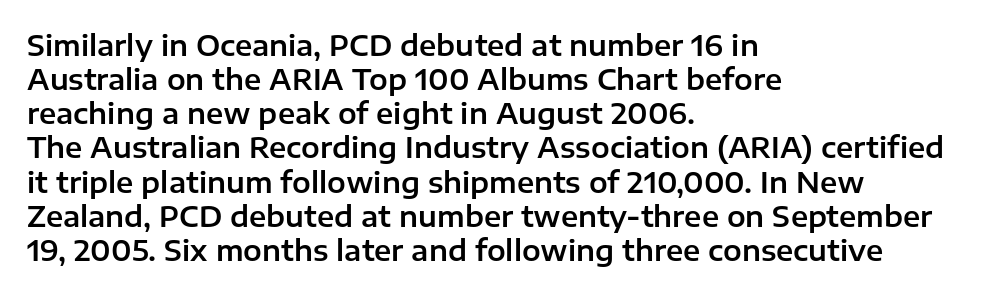
The image shows 28 px sans-serif type, upright; set left-aligned, line spacing 1.22x, normal letter spacing, not underlined; low stroke contrast and a medium x-height.
